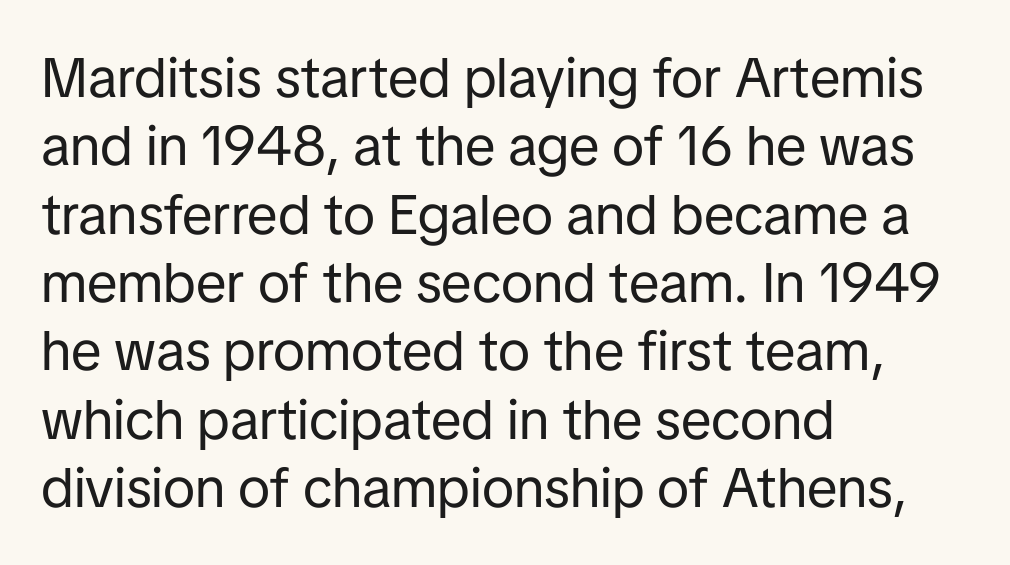
{"serif": "no", "italic": "no", "bold": "no", "weight": "regular", "width": "normal", "stroke_contrast": "low", "x_height": "medium", "monospaced": "no", "underline": "no", "align": "left", "line_spacing_ratio": 1.22, "letter_spacing": "normal", "letter_spacing_em": 0.0, "glyph_px": 56}
